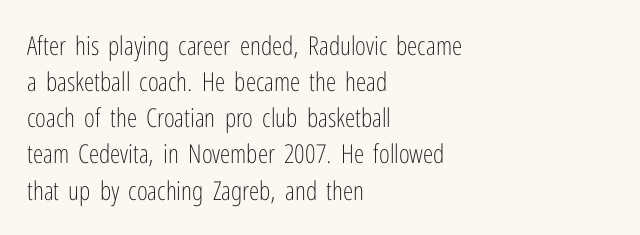
The image shows 26 px text type, upright; set left-aligned, normal line spacing (1.39x), normal letter spacing, not underlined.
